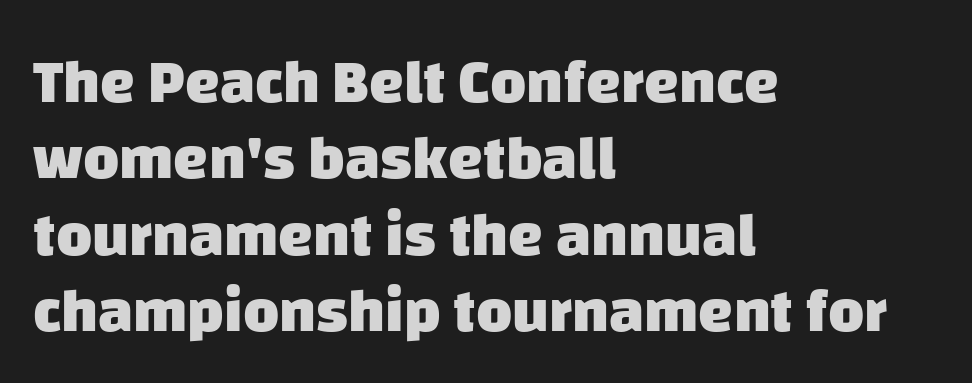
Glyph-to-glyph distance matches everyday printed text. Weight: bold. A typesetter would call this proportional, since set widths differ per character. Is the block centered? No — it sits flush against the left margin. No feet cap the strokes, marking this as sans-serif type. The area under the type is left untouched.
